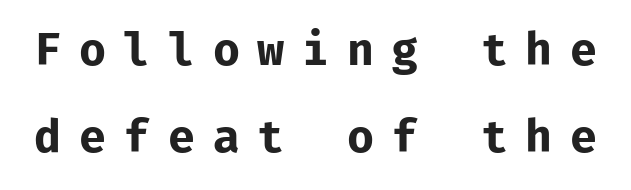
{"serif": "no", "italic": "no", "bold": "yes", "weight": "bold", "width": "normal", "stroke_contrast": "low", "x_height": "medium", "monospaced": "yes", "underline": "no", "line_spacing": "loose", "line_spacing_ratio": 1.97, "letter_spacing": "wide", "letter_spacing_em": 0.4, "glyph_px": 44}
